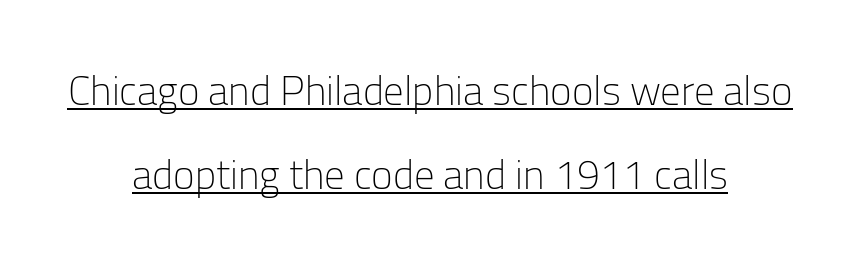
The image shows 41 px light sans-serif type, upright; set centered, loose line spacing (2.06x), normal letter spacing, underlined; low stroke contrast and a medium x-height.
